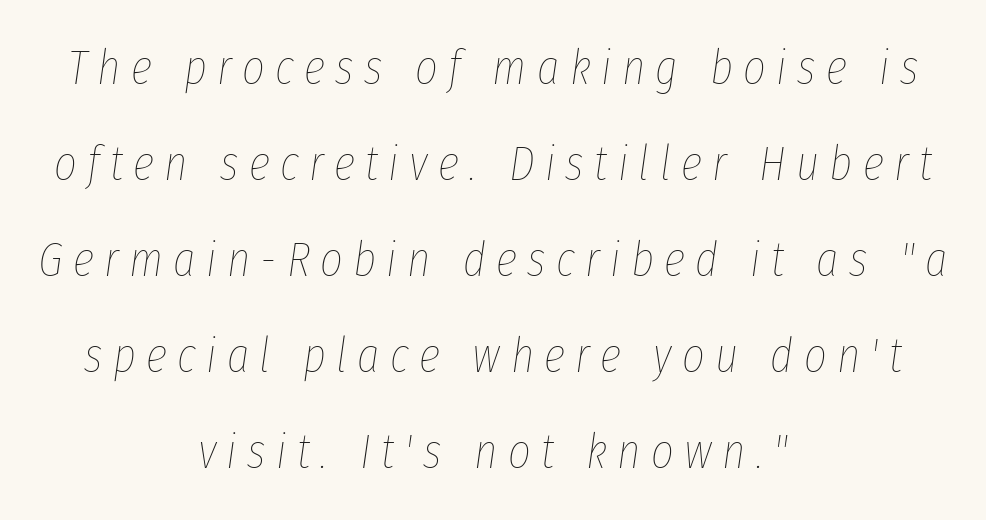
The foot of each line stays bare and open. No letter is thick-stroked: the sample isn't bold. A typesetter would call this leading open, well beyond the default. This sample is center-justified, so both line endings float freely. Tracking here is generous; glyphs stand well apart from one another.
